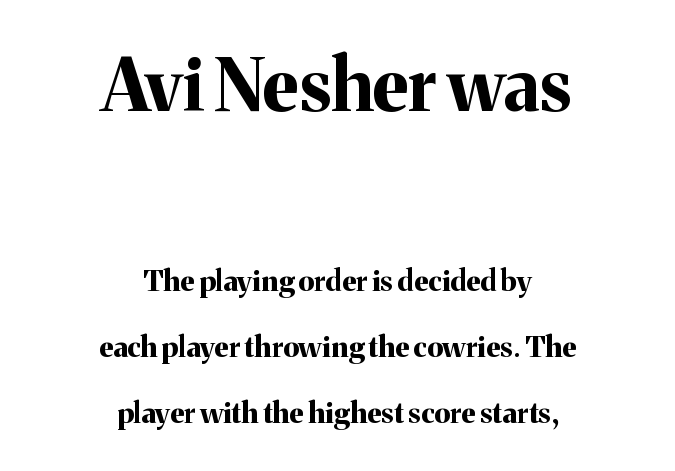
Q: Is the text bold? A: Yes.
Q: Is the text italic (slanted)? A: No, it is upright.
Q: Is the typeface a serif or a sans-serif typeface? A: Serif.
Q: Is the text underlined? A: No.
Q: How is the paragraph aligned? A: Centered.
Q: Is the spacing between letters normal or unusually wide? A: Normal.
Q: Is the spacing between lines tight, normal or loose? A: Loose.
Q: Which block of text is set in a larger size, the first (top) or the second (bottom)? A: The first (top) one.
Q: Width (condensed, normal, or wide)? A: Normal.
Q: Stroke contrast? A: Medium.
Q: x-height? A: Medium.
Q: Monospaced? A: No.
